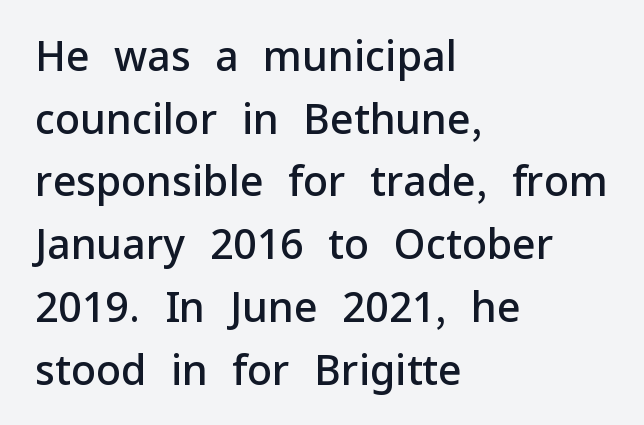
Each word holds together tightly as a unit, with standard inter-letter gaps. Notice how the passage keeps a crisp vertical edge on the left only. Check where the strokes stop: nothing finishes them off — pure sans. A somewhat darkened texture: the type is semibold rather than bold. Upright lettering throughout. The vertical gap from one line to the next is medium.
